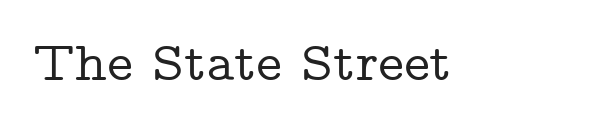
The strip under each line holds only bare page. Posture: straight, roman, zero tilt. Observe the serifs anchoring each vertical stroke in this sample. Characters follow at the spacing the type designer built in.
